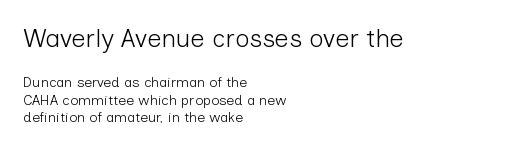
Q: Is the text bold? A: No.
Q: Is the text italic (slanted)? A: No, it is upright.
Q: Is the text underlined? A: No.
Q: How is the paragraph aligned? A: Left-aligned.
Q: Is the spacing between letters normal or unusually wide? A: Normal.
Q: Which block of text is set in a larger size, the first (top) or the second (bottom)? A: The first (top) one.
